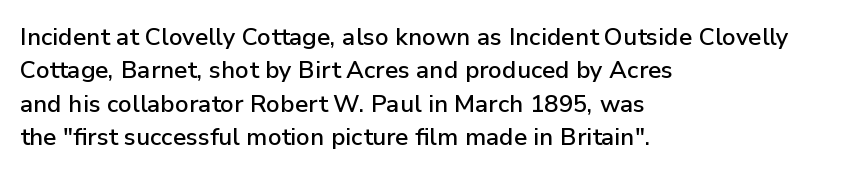
Style check: upright. Bare-footed words on every line. The passage shown has conventional tracking throughout. If you measured baseline to baseline, you'd find a middling distance. A student would call this left alignment; a typographer would say flush left, rag right.
